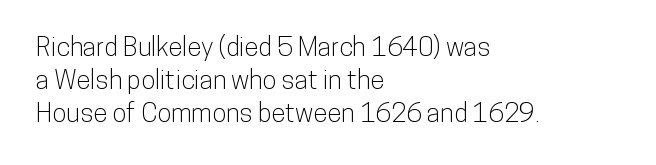
Q: Is the text italic (slanted)? A: No, it is upright.
Q: Is the text underlined? A: No.
Q: How is the paragraph aligned? A: Left-aligned.
Q: Is the spacing between letters normal or unusually wide? A: Normal.
Q: Is the spacing between lines tight, normal or loose? A: Normal.
